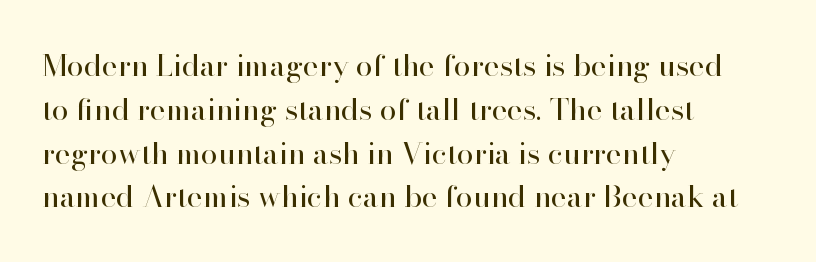
The image shows 30 px regular-weight serif type, upright; set left-aligned, normal line spacing (1.46x), normal letter spacing, not underlined; high stroke contrast and a small x-height.
